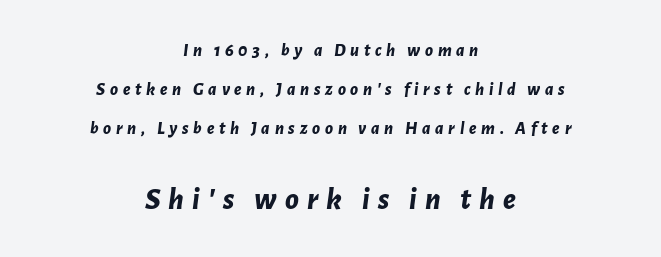
Q: Is the text bold? A: Yes.
Q: Is the text italic (slanted)? A: Yes, it leans right by about 7 degrees.
Q: Is the text underlined? A: No.
Q: How is the paragraph aligned? A: Centered.
Q: Is the spacing between letters normal or unusually wide? A: Unusually wide.
Q: Is the spacing between lines tight, normal or loose? A: Loose.
Q: Which block of text is set in a larger size, the first (top) or the second (bottom)? A: The second (bottom) one.
Q: Width (condensed, normal, or wide)? A: Normal.
Q: Stroke contrast? A: Low.
Q: x-height? A: Medium.
Q: Monospaced? A: No.
